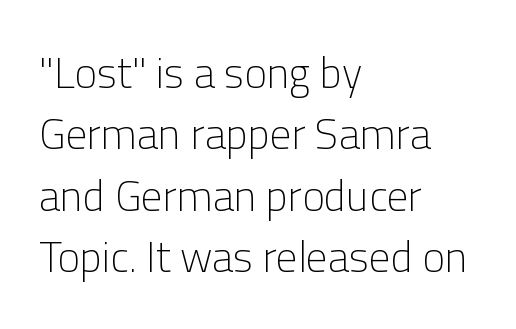
The image shows 43 px light sans-serif type, upright; set left-aligned, normal line spacing (1.43x), normal letter spacing, not underlined; low stroke contrast and a medium x-height.
